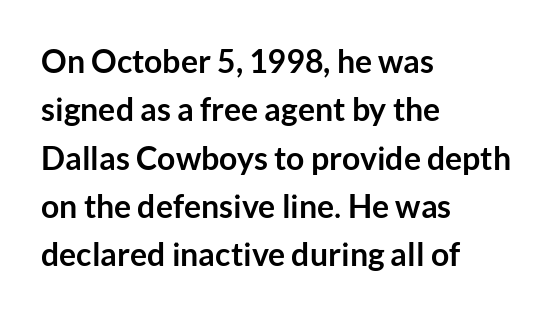
The block of text has a typical density, with ordinary space between rows. What stands out about the letter spacing? Nothing — it is the standard amount. Looks like regular typesetting: each glyph gets only the width it needs. The type sits square on the baseline with zero lean. Decoration check: the copy has no underline. Weight check: bold — yes, fully.
